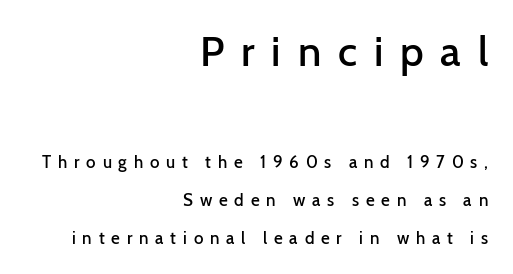
Q: Is the text bold? A: Semi-bold.
Q: Is the text italic (slanted)? A: No, it is upright.
Q: Is the typeface a serif or a sans-serif typeface? A: Sans-serif.
Q: Is the text underlined? A: No.
Q: How is the paragraph aligned? A: Right-aligned.
Q: Is the spacing between letters normal or unusually wide? A: Unusually wide.
Q: Is the spacing between lines tight, normal or loose? A: Loose.
Q: Which block of text is set in a larger size, the first (top) or the second (bottom)? A: The first (top) one.
Q: Width (condensed, normal, or wide)? A: Normal.
Q: Stroke contrast? A: Low.
Q: x-height? A: Medium.
Q: Monospaced? A: No.
